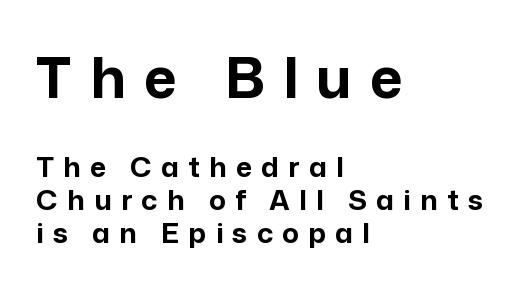
{"serif": "no", "italic": "no", "bold": "yes", "weight": "bold", "width": "normal", "stroke_contrast": "low", "x_height": "medium", "monospaced": "no", "underline": "no", "align": "left", "line_spacing_ratio": 1.17, "letter_spacing": "wide", "letter_spacing_em": 0.33, "larger_block": "first", "size_ratio": 2.0, "glyph_px": 56}
